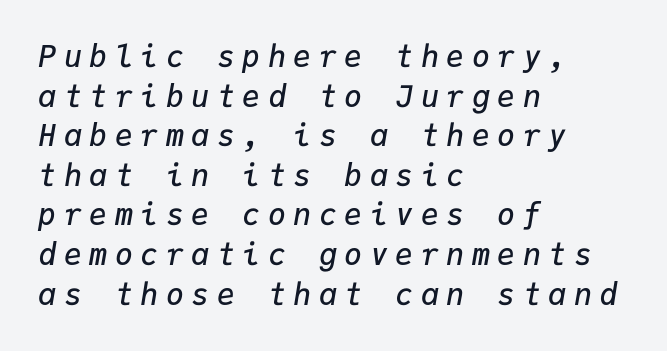
{"italic": "yes", "lean": "right", "slant_degrees": 9, "bold": "semi", "weight": "semibold", "width": "normal", "stroke_contrast": "low", "x_height": "medium", "monospaced": "yes", "underline": "no", "align": "left", "line_spacing": "normal", "line_spacing_ratio": 1.32, "letter_spacing": "wide", "letter_spacing_em": 0.25, "glyph_px": 30}
